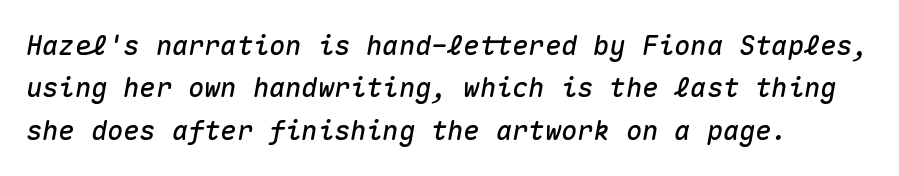
Default kerning and tracking; the words read as compact shapes. Designer's note — italics engaged. Successive baselines arrive at the customary interval. Quick note: underline off.
